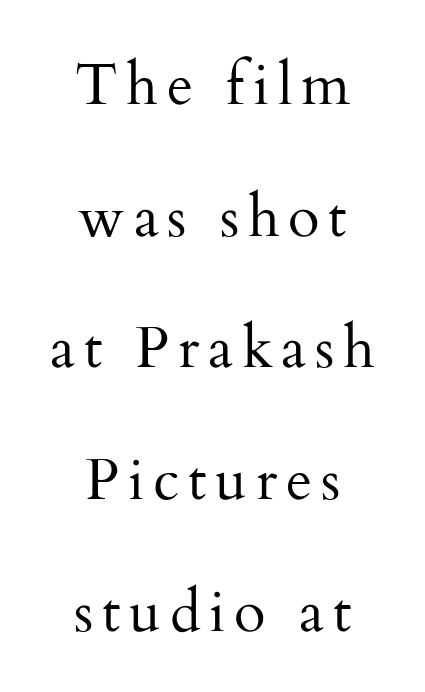
Q: Is the text bold? A: No.
Q: Is the text italic (slanted)? A: No, it is upright.
Q: Is the typeface a serif or a sans-serif typeface? A: Serif.
Q: Is the text underlined? A: No.
Q: How is the paragraph aligned? A: Centered.
Q: Is the spacing between lines tight, normal or loose? A: Loose.
Q: Width (condensed, normal, or wide)? A: Normal.
Q: Stroke contrast? A: Medium.
Q: x-height? A: Small.
Q: Monospaced? A: No.
